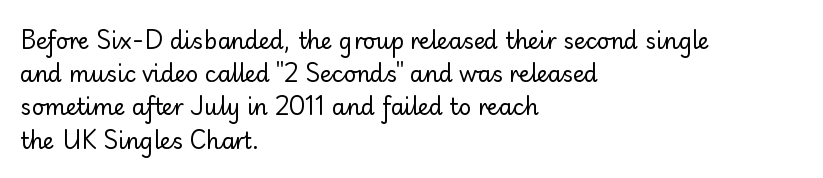
{"italic": "no", "bold": "no", "underline": "no", "align": "left", "line_spacing": "normal", "line_spacing_ratio": 1.51, "letter_spacing": "normal", "letter_spacing_em": 0.0, "glyph_px": 22}
